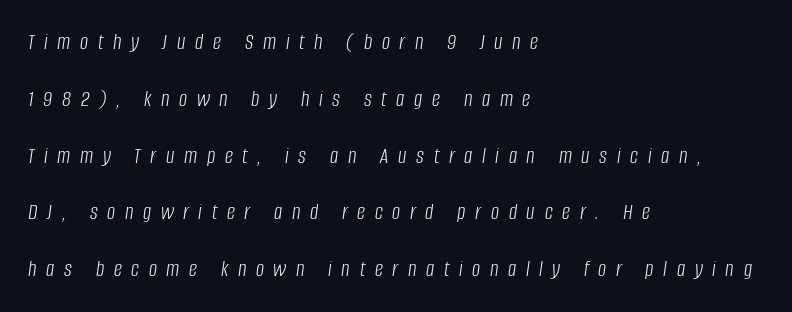
Q: Is the text bold? A: No.
Q: Is the text italic (slanted)? A: Yes, it leans right by about 8 degrees.
Q: Is the text underlined? A: No.
Q: How is the paragraph aligned? A: Left-aligned.
Q: Is the spacing between letters normal or unusually wide? A: Unusually wide.
Q: Is the spacing between lines tight, normal or loose? A: Loose.
